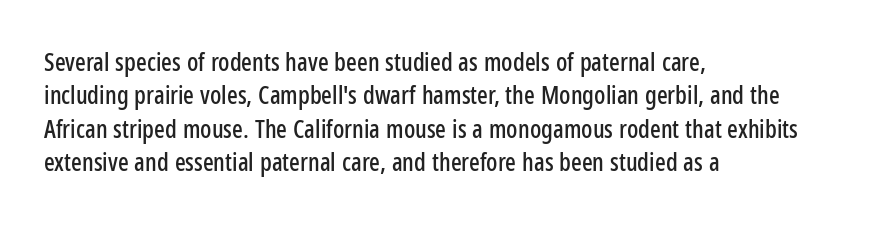
Q: Is the text italic (slanted)? A: No, it is upright.
Q: Is the text underlined? A: No.
Q: How is the paragraph aligned? A: Left-aligned.
Q: Is the spacing between letters normal or unusually wide? A: Normal.
Q: Is the spacing between lines tight, normal or loose? A: Normal.
